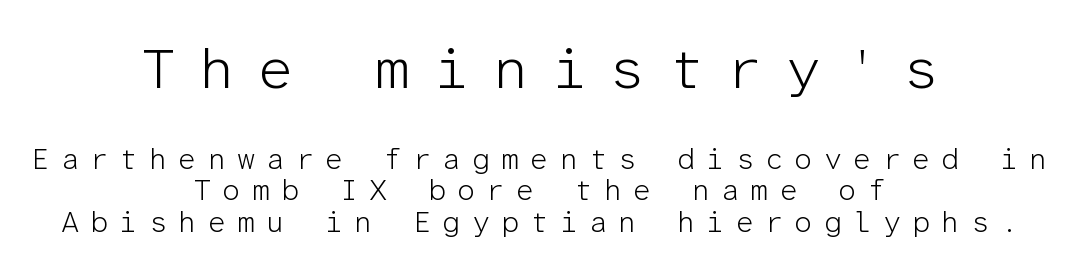
Q: Is the text bold? A: No.
Q: Is the text italic (slanted)? A: No, it is upright.
Q: Is the typeface a serif or a sans-serif typeface? A: Sans-serif.
Q: Is the text underlined? A: No.
Q: How is the paragraph aligned? A: Centered.
Q: Is the spacing between letters normal or unusually wide? A: Unusually wide.
Q: Is the spacing between lines tight, normal or loose? A: Tight.
Q: Which block of text is set in a larger size, the first (top) or the second (bottom)? A: The first (top) one.
Q: Width (condensed, normal, or wide)? A: Normal.
Q: Stroke contrast? A: Low.
Q: x-height? A: Medium.
Q: Monospaced? A: Yes.
